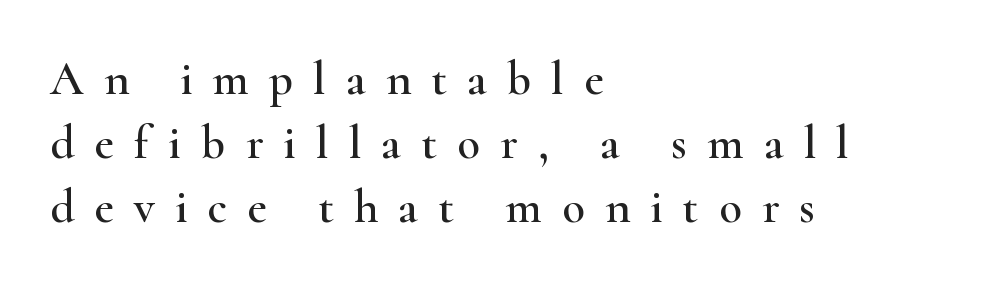
Q: Is the text italic (slanted)? A: No, it is upright.
Q: Is the typeface a serif or a sans-serif typeface? A: Serif.
Q: Is the text underlined? A: No.
Q: How is the paragraph aligned? A: Left-aligned.
Q: Is the spacing between letters normal or unusually wide? A: Unusually wide.
Q: Is the spacing between lines tight, normal or loose? A: Normal.
Q: Width (condensed, normal, or wide)? A: Wide.
Q: Stroke contrast? A: High.
Q: x-height? A: Small.
Q: Monospaced? A: No.
